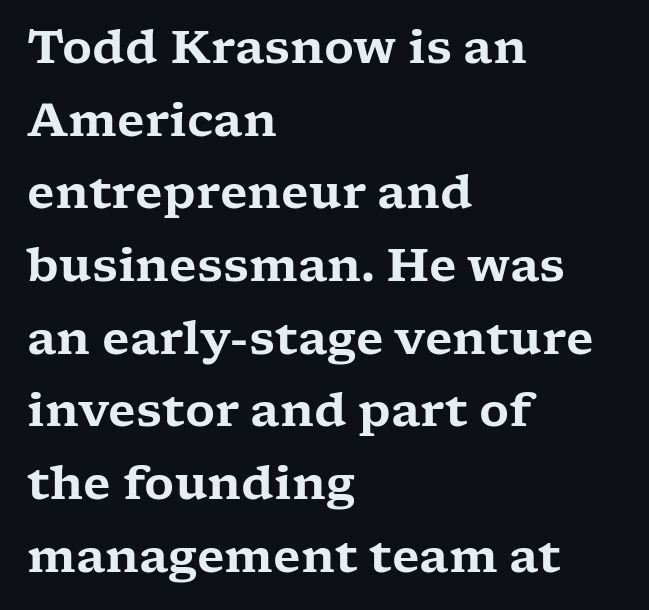
{"serif": "yes", "italic": "no", "width": "wide", "stroke_contrast": "low", "x_height": "medium", "monospaced": "no", "underline": "no", "align": "left", "line_spacing": "normal", "line_spacing_ratio": 1.58, "letter_spacing": "normal", "letter_spacing_em": 0.0, "glyph_px": 46}
